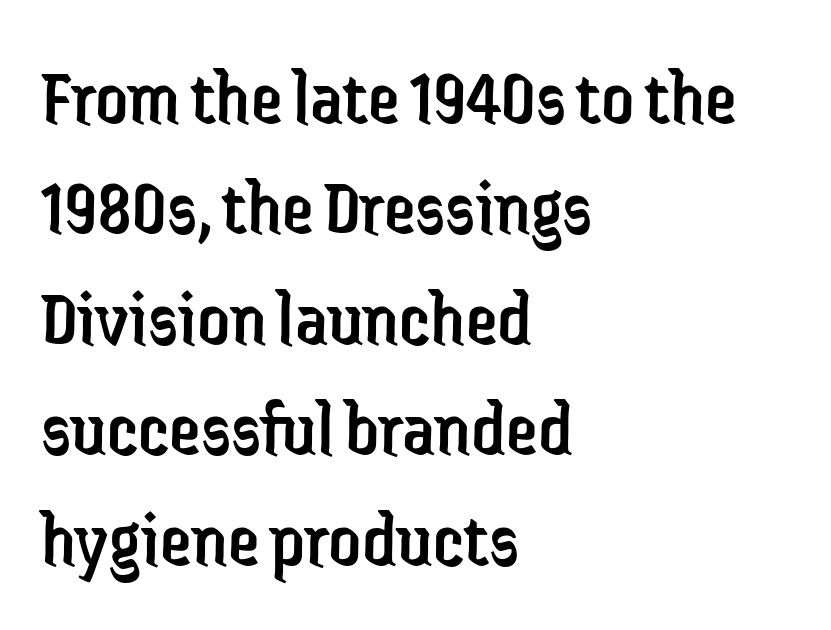
{"serif": "no", "italic": "no", "bold": "no", "weight": "regular", "width": "condensed", "stroke_contrast": "low", "x_height": "medium", "monospaced": "no", "underline": "no", "align": "left", "line_spacing": "normal", "line_spacing_ratio": 1.38, "letter_spacing": "normal", "letter_spacing_em": 0.0, "glyph_px": 80}
